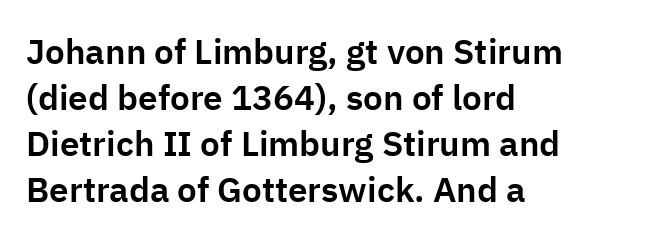
Q: Is the text italic (slanted)? A: No, it is upright.
Q: Is the typeface a serif or a sans-serif typeface? A: Sans-serif.
Q: Is the text underlined? A: No.
Q: How is the paragraph aligned? A: Left-aligned.
Q: Is the spacing between letters normal or unusually wide? A: Normal.
Q: Is the spacing between lines tight, normal or loose? A: Normal.
Q: Width (condensed, normal, or wide)? A: Normal.
Q: Stroke contrast? A: Low.
Q: x-height? A: Medium.
Q: Monospaced? A: No.
